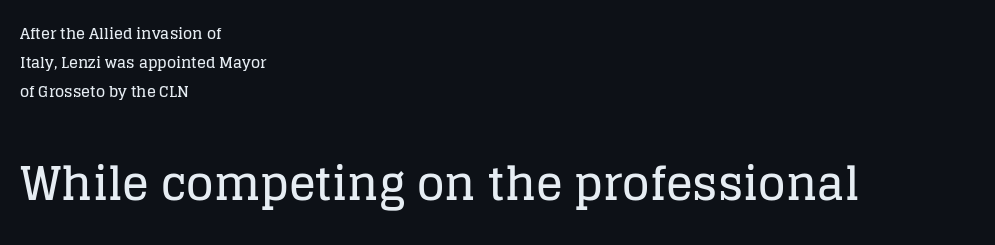
Here the designer chose a conventional face with non-uniform glyph widths. Compared with typical paragraphs, the rows here are farther apart. Small tapered or slab feet sit at the stroke ends, so this counts as serif. Does the lettering tilt? It doesn't — this is upright. Bigger letters appear in the bottom chunk; the top chunk is reduced. Horizontally, the lines are justified to the leading edge only.
